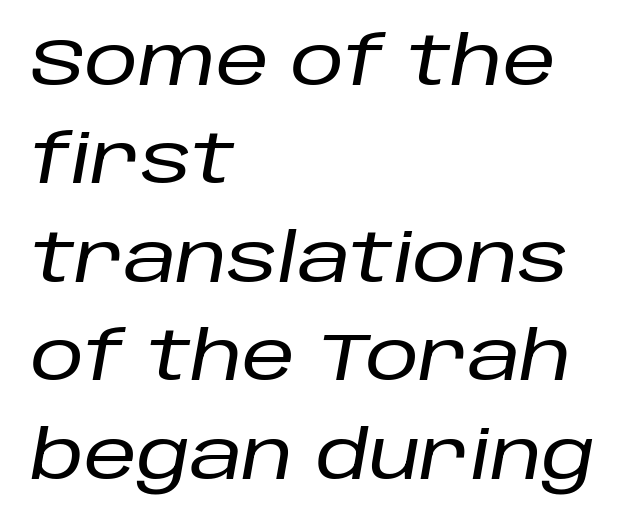
These lines sit exactly where default settings would place them. You could not count columns in this text — the font is proportionally spaced. The letterforms sit shoulder to shoulder at normal distance. A classic flush-left, rag-right setting is used for this passage. Italic: yes, the glyphs are oblique.
